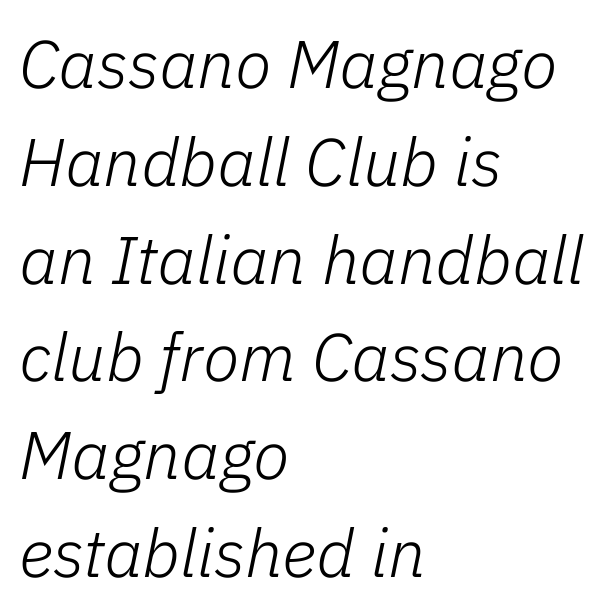
{"italic": "yes", "lean": "right", "slant_degrees": 11, "bold": "no", "weight": "light", "width": "normal", "stroke_contrast": "low", "x_height": "medium", "monospaced": "no", "underline": "no", "align": "left", "line_spacing": "normal", "line_spacing_ratio": 1.46, "letter_spacing": "normal", "letter_spacing_em": 0.0, "glyph_px": 67}
